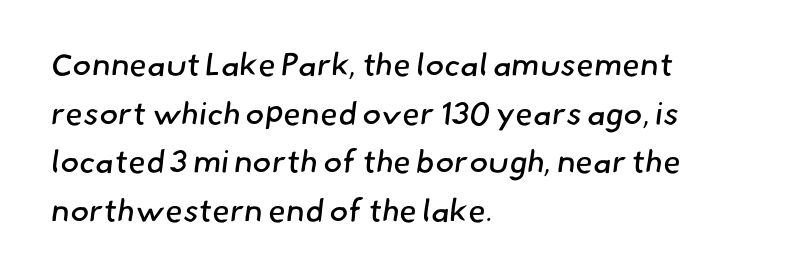
Proportional: the letters do not fall into vertical columns. Glance below the letters and you will spot only blank space. Each letter's strokes conclude bluntly, with no projecting serifs. A typesetter would call this leading conventional body-copy spacing.
